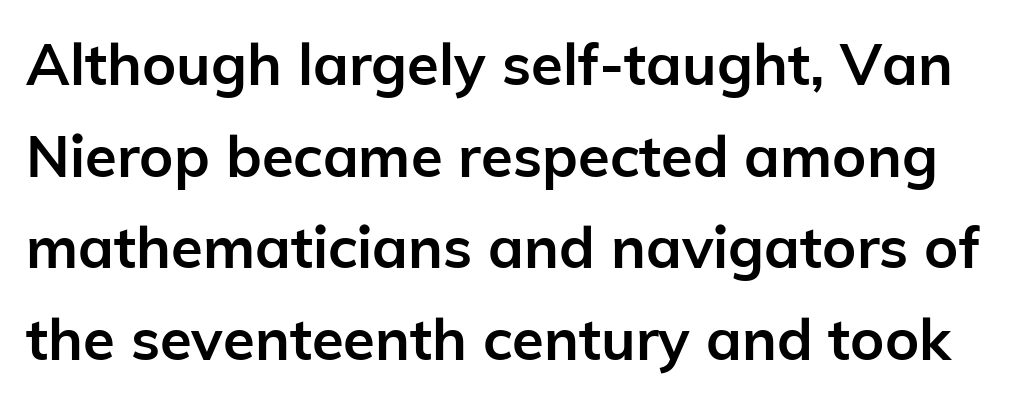
Check where the strokes stop: nothing finishes them off — pure sans. Think of a printed novel: that variable character pitch is what you see here. Plain, unruled lines of type. The axis of the letterforms is exactly vertical. How would I describe the line gaps? Plain and ordinary. There is no visible air inserted between adjacent glyphs.
